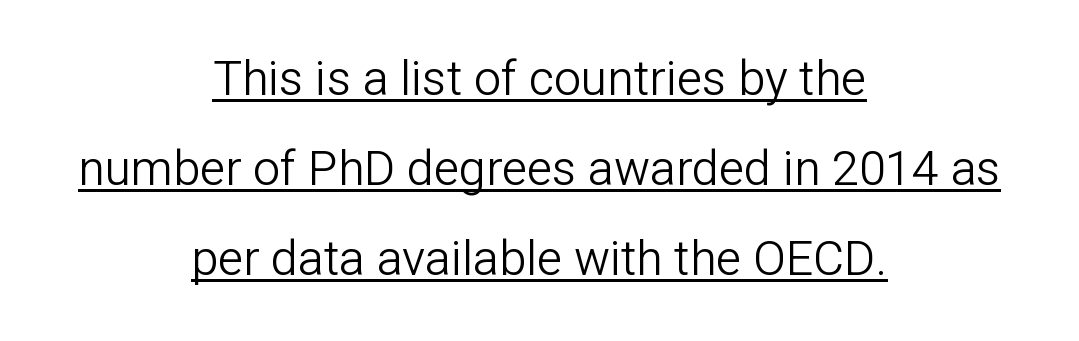
Q: Is the text bold? A: No.
Q: Is the text italic (slanted)? A: No, it is upright.
Q: Is the typeface a serif or a sans-serif typeface? A: Sans-serif.
Q: Is the text underlined? A: Yes.
Q: How is the paragraph aligned? A: Centered.
Q: Is the spacing between letters normal or unusually wide? A: Normal.
Q: Width (condensed, normal, or wide)? A: Normal.
Q: Stroke contrast? A: Low.
Q: x-height? A: Medium.
Q: Monospaced? A: No.
